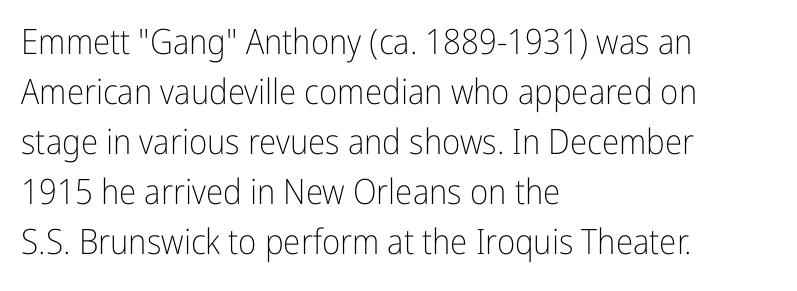
The image shows 35 px light, condensed sans-serif type, upright; set left-aligned, normal line spacing (1.43x), normal letter spacing, not underlined; low stroke contrast and a medium x-height.
